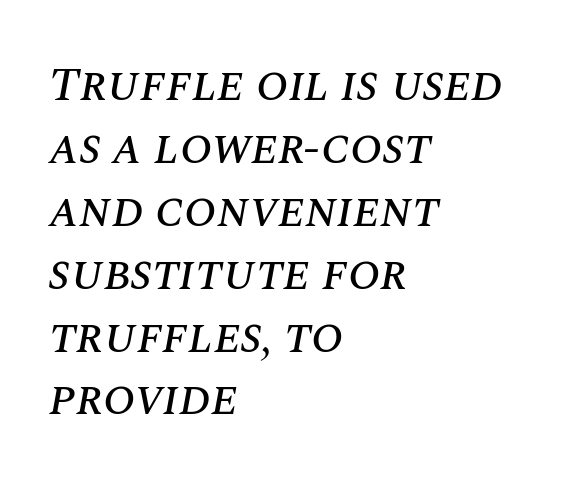
{"italic": "yes", "lean": "right", "slant_degrees": 10, "width": "normal", "stroke_contrast": "medium", "x_height": "large", "monospaced": "no", "underline": "no", "align": "left", "line_spacing": "normal", "line_spacing_ratio": 1.31, "letter_spacing": "normal", "letter_spacing_em": 0.0, "glyph_px": 48}
